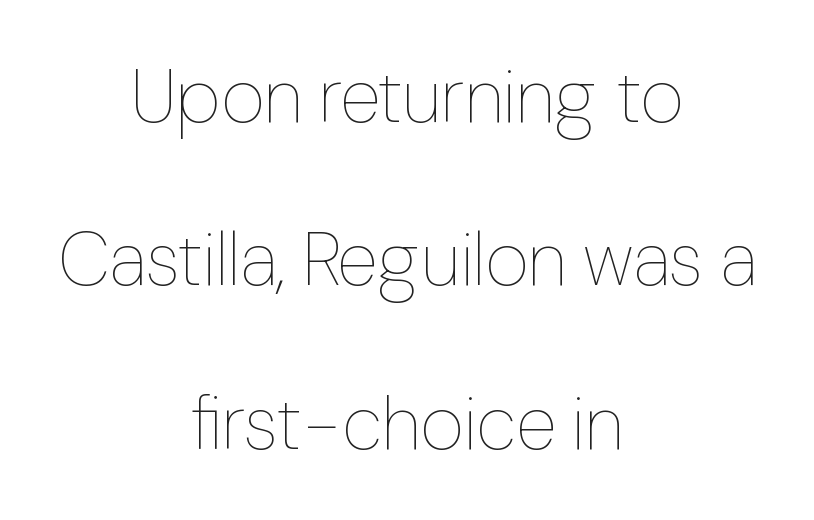
{"italic": "no", "bold": "no", "weight": "thin", "width": "normal", "stroke_contrast": "low", "x_height": "medium", "monospaced": "no", "underline": "no", "align": "center", "line_spacing": "loose", "line_spacing_ratio": 2.18, "letter_spacing": "normal", "letter_spacing_em": 0.0, "glyph_px": 75}
